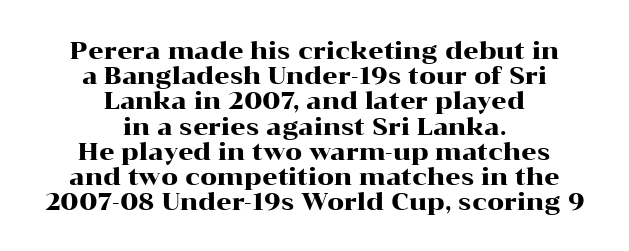
Honestly, there is no underline to notice here at all. Every stem runs plumb, perpendicular to the baseline. Does the copy run flush right? No — it is centered line by line. The line texture is even and compact thanks to regular tracking. Is there much room between lines? No — they nearly touch.
